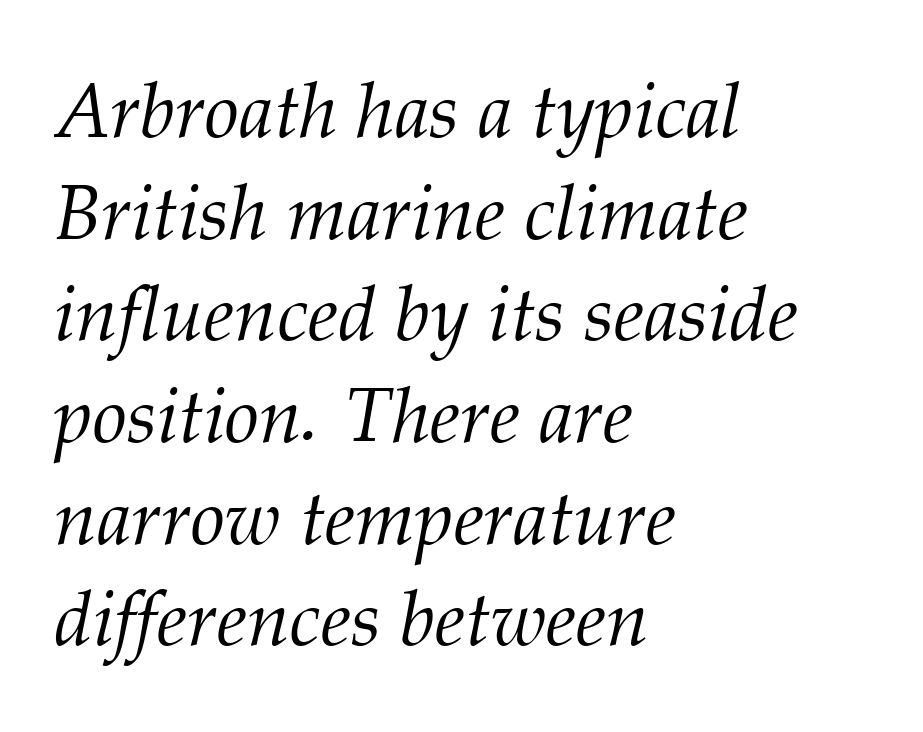
You can tell from the footed stems that serif type was used. The words here are not underlined. The lines are quadded left. Quick note: italic. Each new line begins a customary step beneath the previous one. A typesetter would call this proportional, since set widths differ per character.
